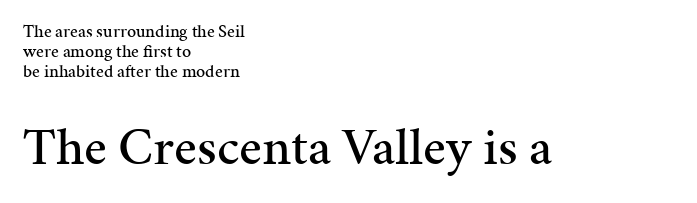
The image shows 53 px serif type, upright; set left-aligned, tight line spacing (1.11x), normal letter spacing, not underlined; the second (bottom) block is 2.94x larger; medium stroke contrast and a medium x-height.
